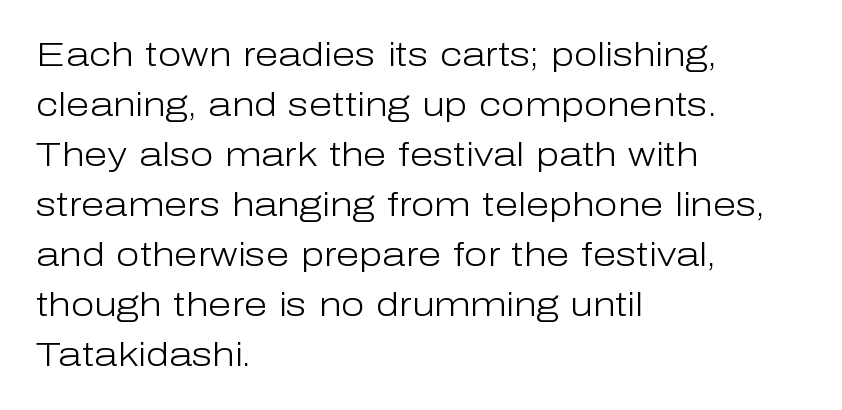
Q: Is the text bold? A: No.
Q: Is the text italic (slanted)? A: No, it is upright.
Q: Is the typeface a serif or a sans-serif typeface? A: Sans-serif.
Q: Is the text underlined? A: No.
Q: How is the paragraph aligned? A: Left-aligned.
Q: Is the spacing between letters normal or unusually wide? A: Normal.
Q: Is the spacing between lines tight, normal or loose? A: Normal.
Q: Width (condensed, normal, or wide)? A: Normal.
Q: Stroke contrast? A: Low.
Q: x-height? A: Medium.
Q: Monospaced? A: No.
